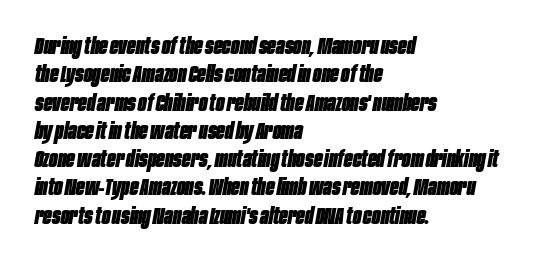
Q: Is the text bold? A: Yes.
Q: Is the text italic (slanted)? A: Yes, it leans right by about 10 degrees.
Q: Is the text underlined? A: No.
Q: How is the paragraph aligned? A: Left-aligned.
Q: Is the spacing between letters normal or unusually wide? A: Normal.
